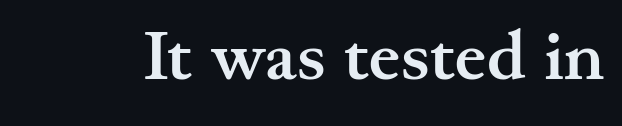
{"serif": "yes", "italic": "no", "bold": "yes", "weight": "semibold", "width": "wide", "stroke_contrast": "medium", "x_height": "small", "monospaced": "no", "underline": "no", "letter_spacing": "normal", "letter_spacing_em": 0.0, "glyph_px": 71}
